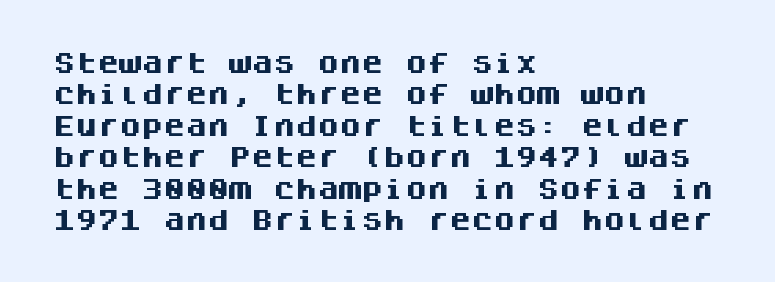
The vertical gap from one line to the next is medium. Bold? Absolutely — the strokes are thick and heavy. Plain, unruled lines of type. The ragged edge is on the right, which tells us the setting is flush left.
